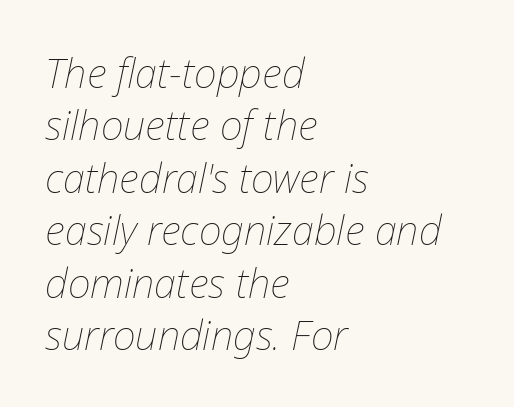
Q: Is the text bold? A: No.
Q: Is the text italic (slanted)? A: Yes, it leans right by about 12 degrees.
Q: Is the text underlined? A: No.
Q: How is the paragraph aligned? A: Left-aligned.
Q: Is the spacing between letters normal or unusually wide? A: Normal.
Q: Is the spacing between lines tight, normal or loose? A: Normal.
Q: Width (condensed, normal, or wide)? A: Normal.
Q: Stroke contrast? A: Low.
Q: x-height? A: Medium.
Q: Monospaced? A: No.
